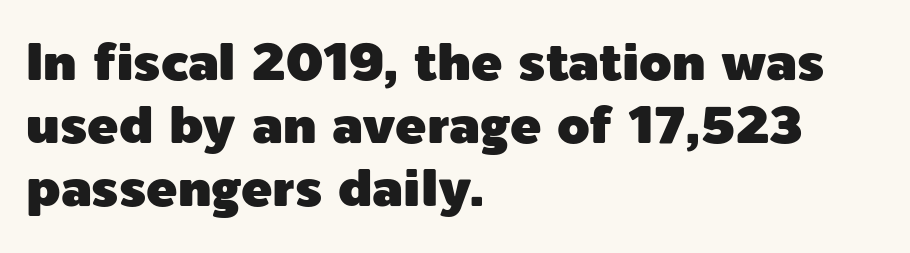
The letters stand straight up with perfectly vertical stems. These lines keep a tight, regular rhythm from letter to letter. The specimen omits any rule beneath the text block's lines. Letterform terminals end flat and unadorned throughout the passage. The face used here is proportionally spaced, like ordinary book or web type. Alignment: flush left.
